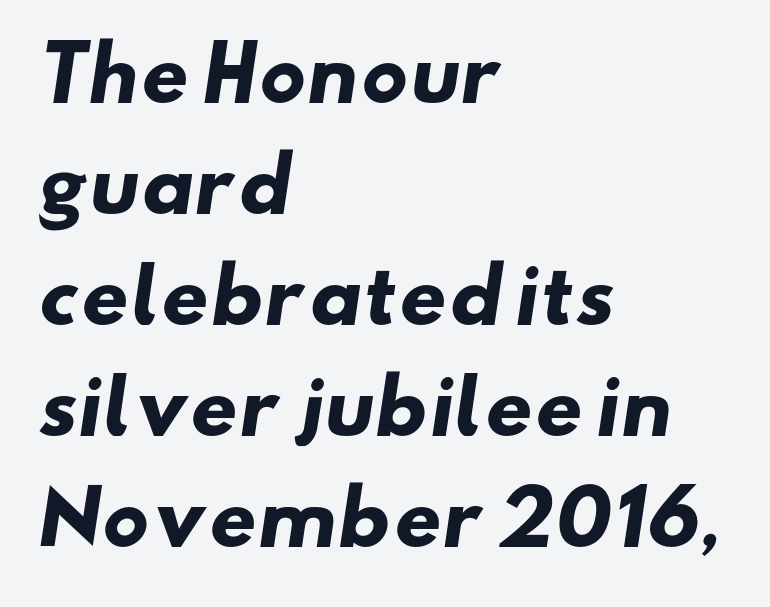
This sample uses plain, unmodified letter spacing. Quick note: underline off. Strokes here are thick enough to call this a true bold. Varying glyph widths throughout — classic text-font behaviour. The passage is arranged the way most books set body copy — flush left.
